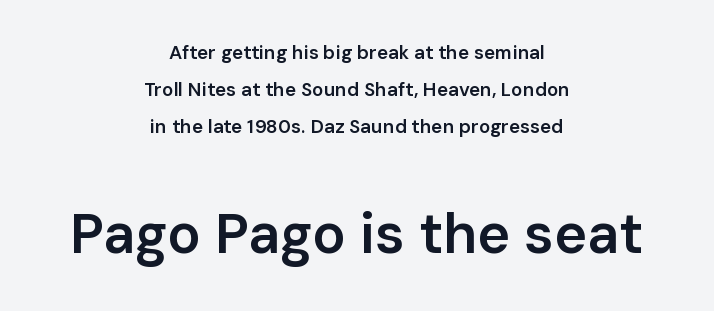
Every stem runs plumb, perpendicular to the baseline. Which chunk is bigger? The second one — the bottom block dwarfs the top. How would I describe the line gaps? Wide and relaxed. The characters look somewhat weighty, a semibold short of true bold. The characters display no serif detailing; their extremities are plain.
